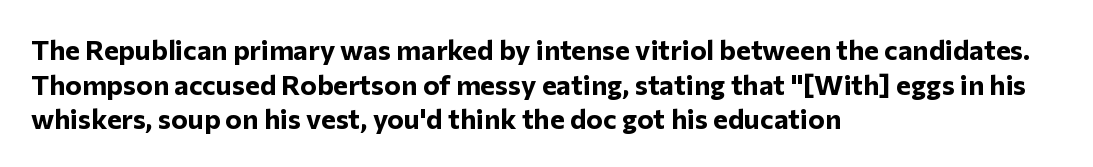
The image shows 28 px bold sans-serif type, upright; set left-aligned, line spacing 1.24x, normal letter spacing, not underlined; low stroke contrast and a medium x-height.
